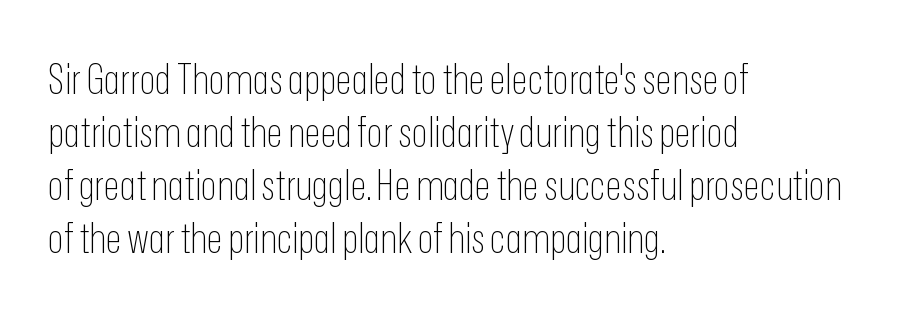
The image shows 42 px thin, condensed sans-serif type, upright; set left-aligned, normal line spacing (1.26x), normal letter spacing, not underlined; low stroke contrast and a medium x-height.
